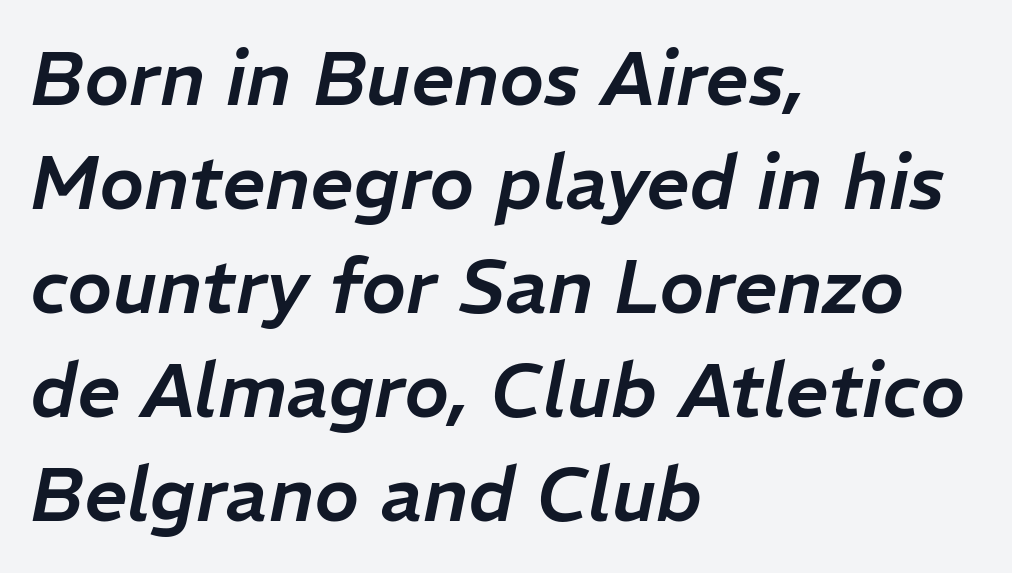
{"italic": "yes", "lean": "right", "slant_degrees": 11, "width": "normal", "stroke_contrast": "low", "x_height": "medium", "monospaced": "no", "underline": "no", "align": "left", "line_spacing": "normal", "line_spacing_ratio": 1.37, "letter_spacing": "normal", "letter_spacing_em": 0.0, "glyph_px": 76}
